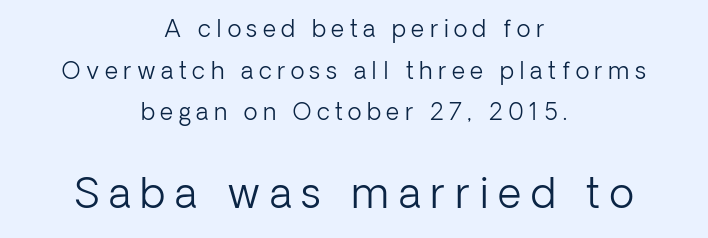
Every row of glyphs is offset so its center matches the block's center. This sample has the flowing, uneven cadence of proportional lettering. Are there feet on the stems? There aren't — it's a sans. Ordinary non-slanted type is in use. Weight: in the light-to-regular range. The passage shown is not underscored anywhere.
